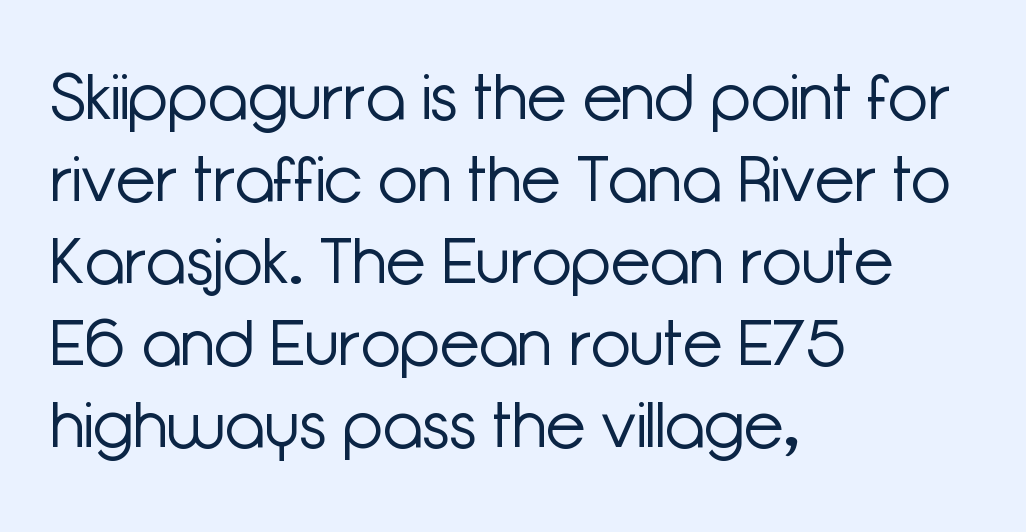
{"serif": "no", "italic": "no", "bold": "no", "weight": "light", "width": "normal", "stroke_contrast": "low", "x_height": "medium", "monospaced": "no", "underline": "no", "align": "left", "line_spacing": "normal", "line_spacing_ratio": 1.26, "letter_spacing": "normal", "letter_spacing_em": 0.0, "glyph_px": 65}
